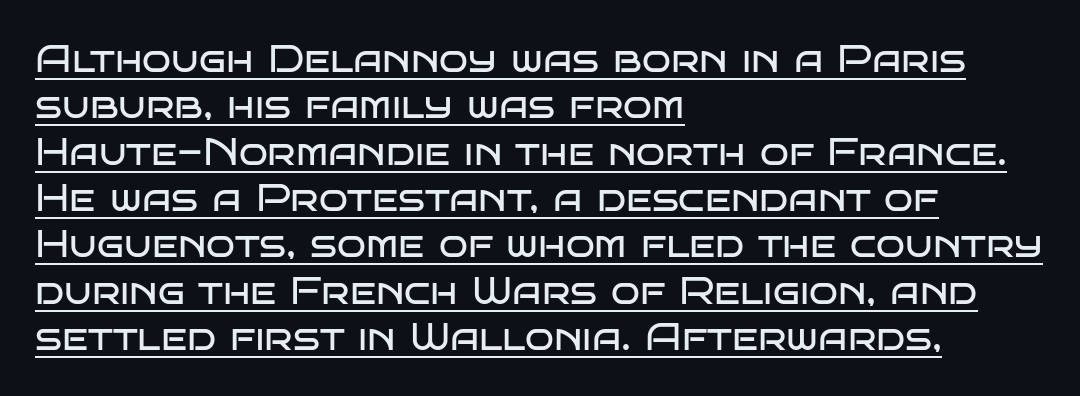
Stems here are at most as thick as an everyday book face. Upright lettering throughout. Do the characters align in a grid? No, the font is proportional. Nothing sits at the stroke ends, so this counts as sans-serif.
